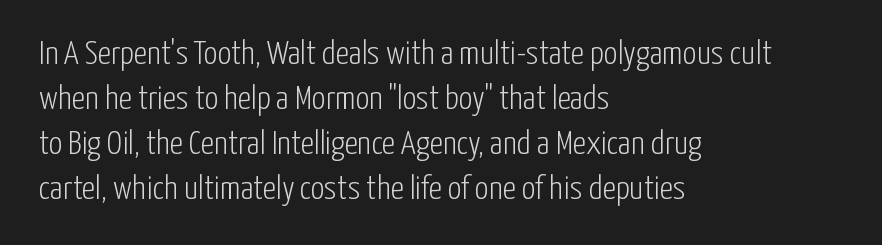
The specimen omits any rule beneath the text block's lines. The passage shown stacks its lines at a standard gap. Is the letter spacing exaggerated? No — it looks like the ordinary default. Each letter keeps its own natural width here, so spacing adapts to shape.
